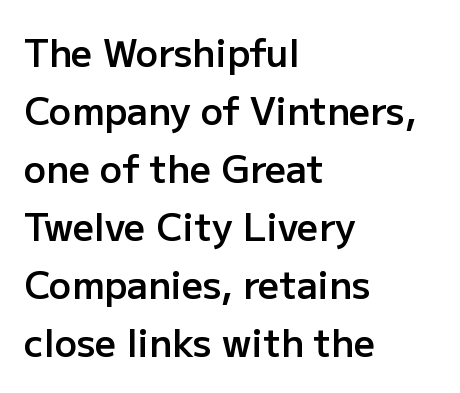
The image shows 37 px semibold sans-serif type, upright; set left-aligned, normal line spacing (1.57x), normal letter spacing, not underlined; low stroke contrast and a medium x-height.
